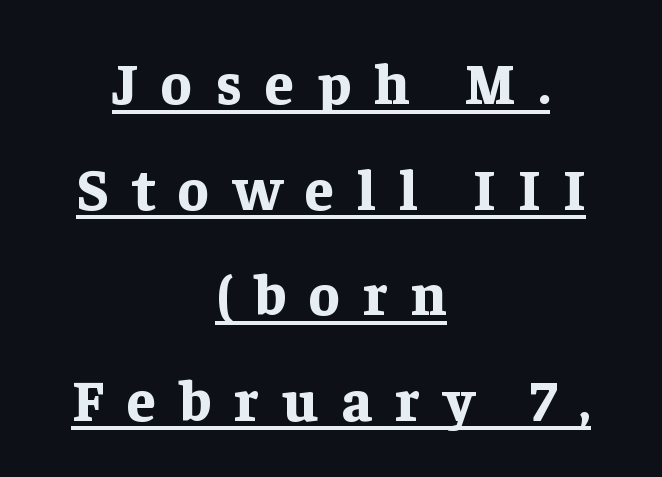
{"serif": "yes", "italic": "no", "bold": "yes", "weight": "bold", "width": "normal", "stroke_contrast": "low", "x_height": "medium", "monospaced": "no", "underline": "yes", "align": "center", "line_spacing_ratio": 1.82, "letter_spacing": "wide", "letter_spacing_em": 0.4, "glyph_px": 58}
